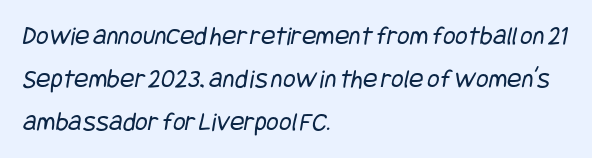
{"bold": "no", "underline": "no", "align": "left", "line_spacing": "normal", "line_spacing_ratio": 1.59, "letter_spacing": "normal", "letter_spacing_em": 0.0, "glyph_px": 27}
